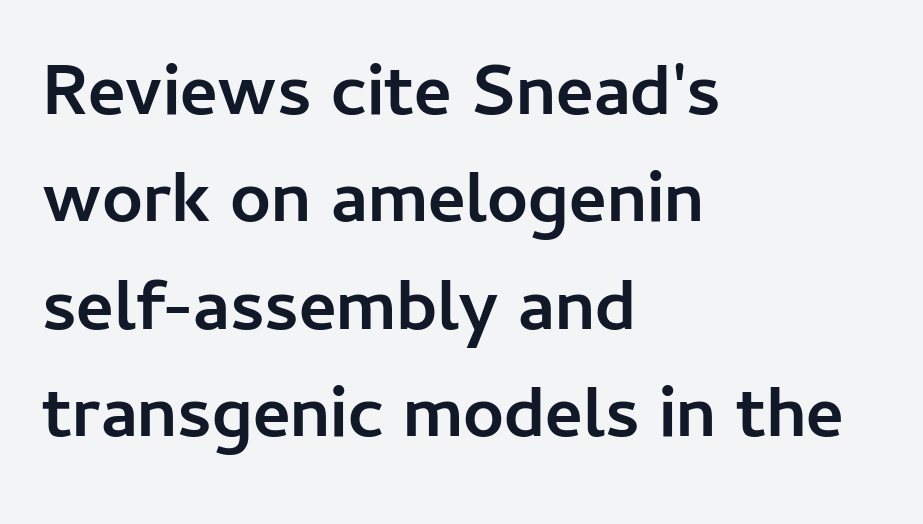
Chunky letters — that's bold for sure. Letter spacing: default. If you drew a line through each stem, it would be perfectly vertical. Typeset ragged right — the left edge is the straight one.
